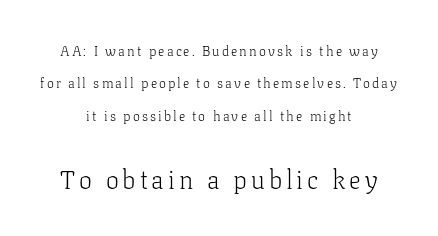
Q: Is the text bold? A: No.
Q: Is the text italic (slanted)? A: No, it is upright.
Q: Is the text underlined? A: No.
Q: How is the paragraph aligned? A: Centered.
Q: Is the spacing between lines tight, normal or loose? A: Loose.
Q: Which block of text is set in a larger size, the first (top) or the second (bottom)? A: The second (bottom) one.
